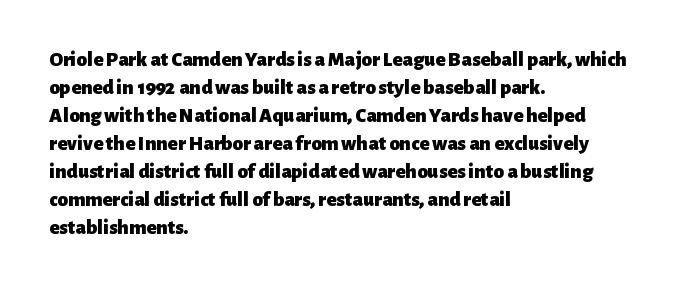
{"italic": "no", "bold": "yes", "underline": "no", "align": "left", "line_spacing": "normal", "line_spacing_ratio": 1.33, "letter_spacing": "normal", "letter_spacing_em": 0.0, "glyph_px": 21}
